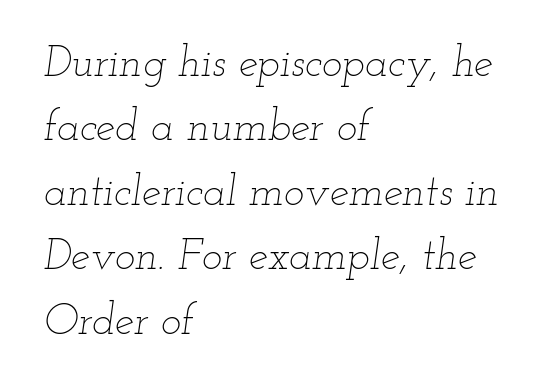
{"italic": "yes", "lean": "right", "slant_degrees": 12, "bold": "no", "weight": "thin", "width": "wide", "stroke_contrast": "low", "x_height": "small", "monospaced": "no", "underline": "no", "align": "left", "line_spacing": "normal", "line_spacing_ratio": 1.5, "letter_spacing": "normal", "letter_spacing_em": 0.0, "glyph_px": 43}
